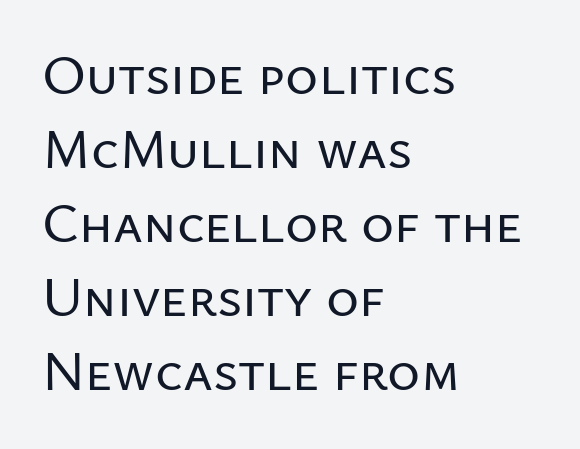
{"serif": "no", "italic": "no", "width": "normal", "stroke_contrast": "low", "x_height": "medium", "monospaced": "no", "underline": "no", "align": "left", "line_spacing": "normal", "line_spacing_ratio": 1.32, "letter_spacing": "normal", "letter_spacing_em": 0.0, "glyph_px": 56}
